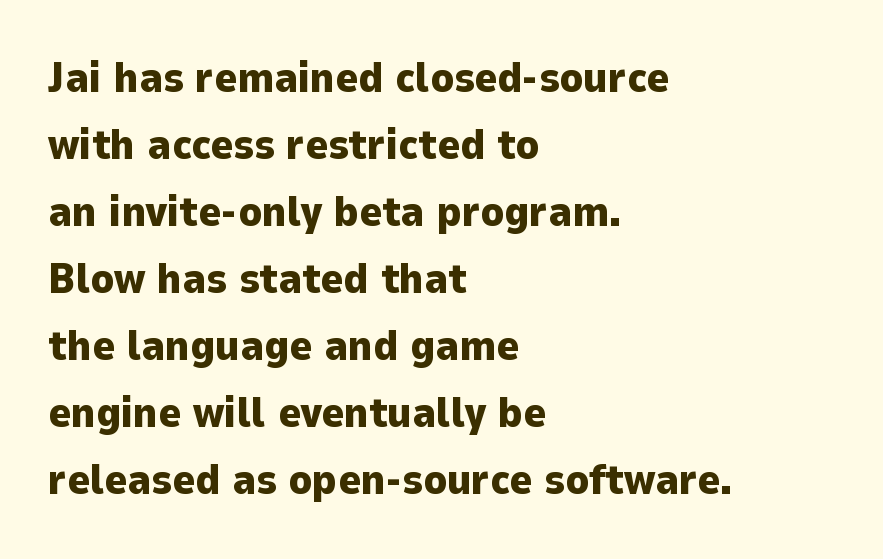
{"serif": "no", "italic": "no", "bold": "yes", "weight": "heavy", "width": "normal", "stroke_contrast": "low", "x_height": "medium", "monospaced": "no", "underline": "no", "align": "left", "line_spacing": "normal", "line_spacing_ratio": 1.56, "letter_spacing": "normal", "letter_spacing_em": 0.0, "glyph_px": 43}
